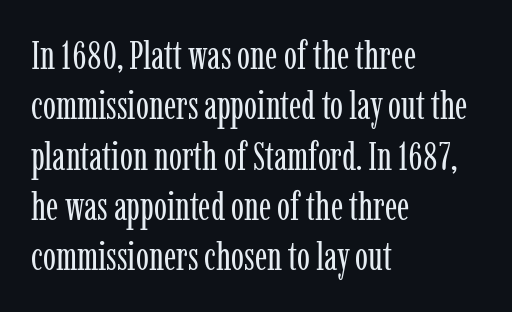
The image shows 39 px regular-weight, condensed serif type, upright; set left-aligned, normal line spacing (1.29x), normal letter spacing, not underlined; low stroke contrast and a medium x-height.
